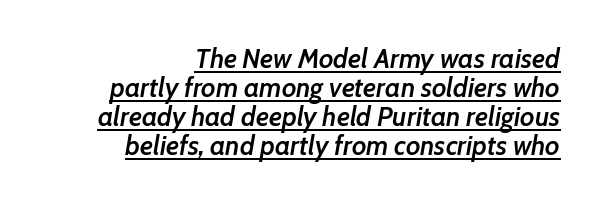
A flush-right, rag-left setting is used for this passage. A typographer would call this underscored text. I'd describe the lettering as semibold — firm but not a full bold. Every character sits at an angle, as italics do. In terms of leading, this rendering errs on the cramped side.
